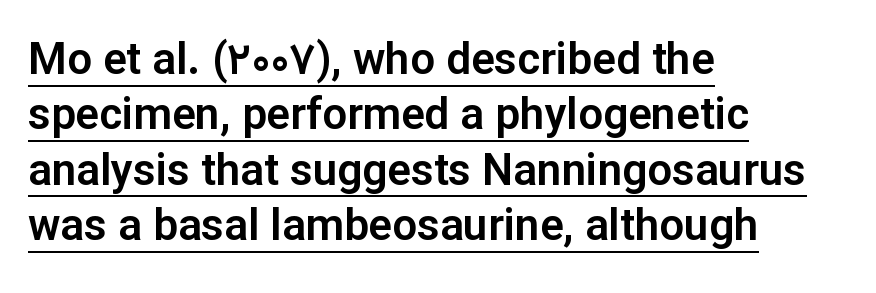
Rendered with straight, roman letterforms. Each letter's strokes conclude bluntly, with no projecting serifs. The string is rendered with underlining switched on. How are the letters spaced? Ordinarily, with no added tracking. The face used here is proportionally spaced, like ordinary book or web type. Regarding leading, the lines here are spaced in the standard way.
